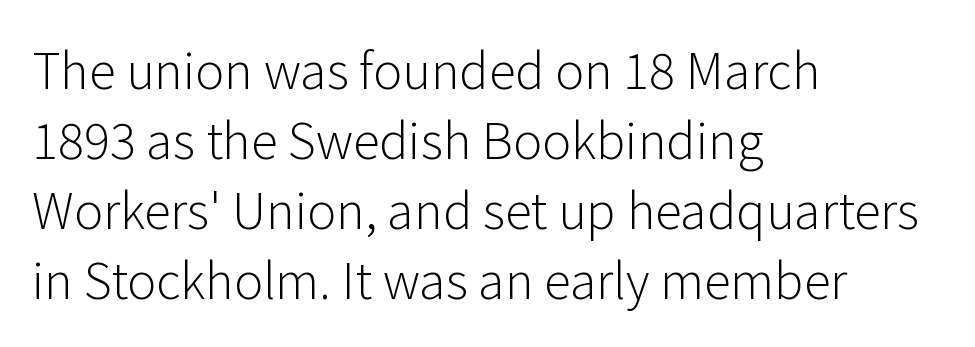
The image shows 49 px light sans-serif type, upright; set left-aligned, normal line spacing (1.43x), normal letter spacing, not underlined; low stroke contrast and a medium x-height.
